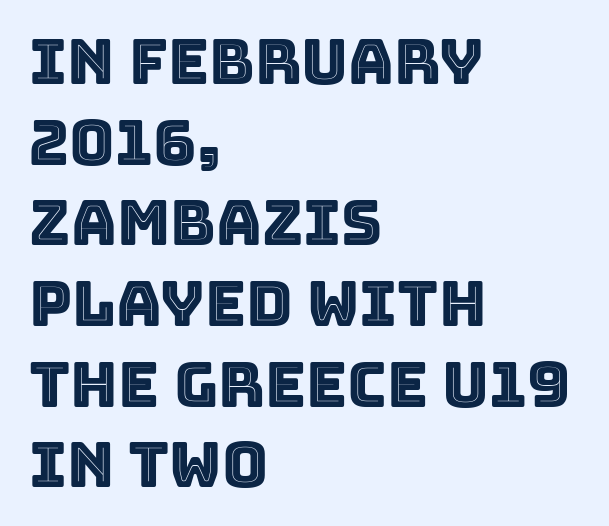
The image shows 63 px text type, upright; set left-aligned, normal line spacing (1.28x), normal letter spacing, not underlined; a large x-height.
